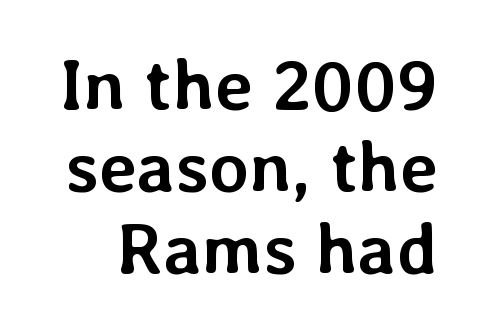
{"italic": "no", "bold": "yes", "weight": "semibold", "width": "normal", "stroke_contrast": "low", "x_height": "medium", "monospaced": "no", "underline": "no", "line_spacing": "tight", "line_spacing_ratio": 1.14, "letter_spacing": "normal", "letter_spacing_em": 0.0, "glyph_px": 72}
